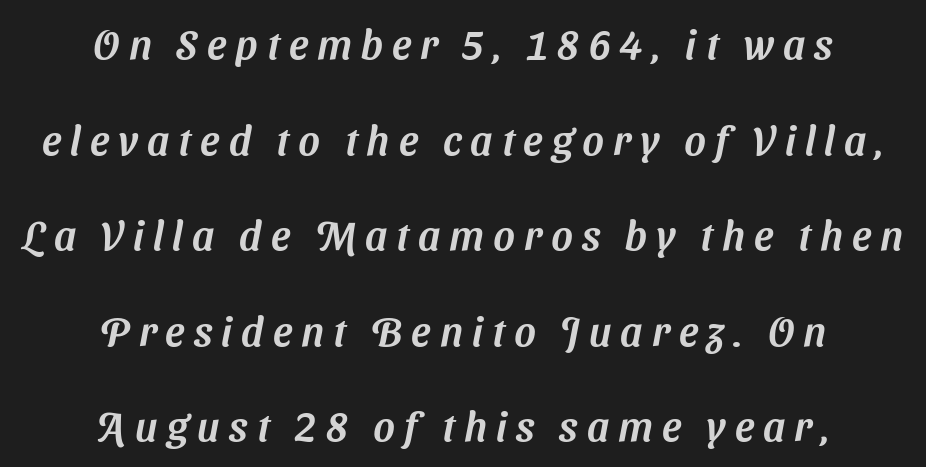
Q: Is the typeface a serif or a sans-serif typeface? A: Sans-serif.
Q: Is the text underlined? A: No.
Q: How is the paragraph aligned? A: Centered.
Q: Is the spacing between letters normal or unusually wide? A: Unusually wide.
Q: Is the spacing between lines tight, normal or loose? A: Loose.
Q: Width (condensed, normal, or wide)? A: Normal.
Q: Stroke contrast? A: Medium.
Q: x-height? A: Medium.
Q: Monospaced? A: No.
